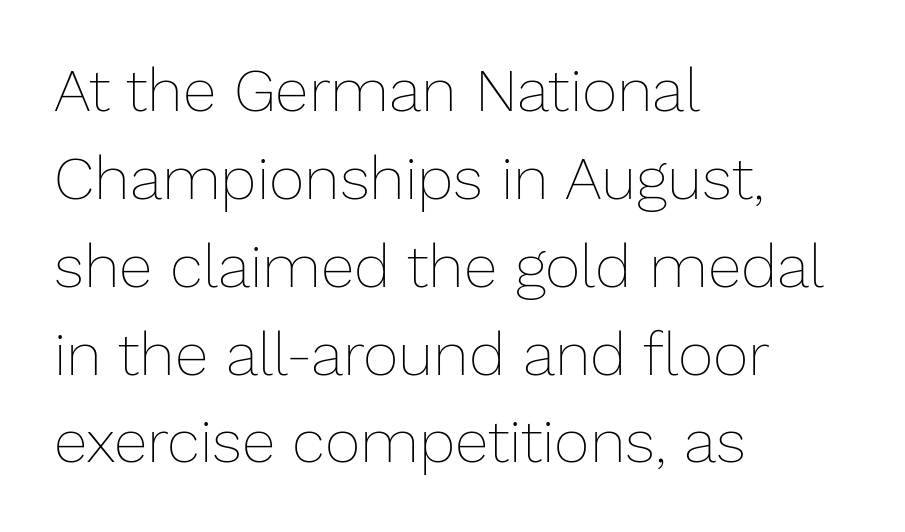
Nobody touched the tracking dial on this one. Each stroke keeps to a modest, everyday thickness or less. Notice how descenders clear the ascenders below comfortably — that's standard leading. Reading down the block, your eye returns to a fixed left position each line. This is roman type, the default non-slanted kind.
